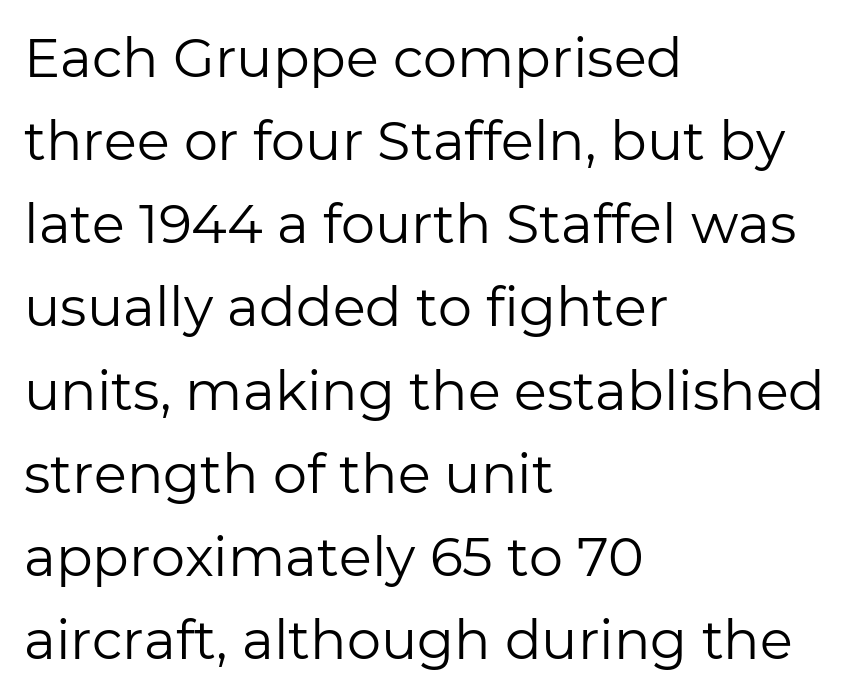
The image shows 54 px regular-weight sans-serif type, upright; set left-aligned, normal line spacing (1.54x), normal letter spacing, not underlined; low stroke contrast and a medium x-height.
